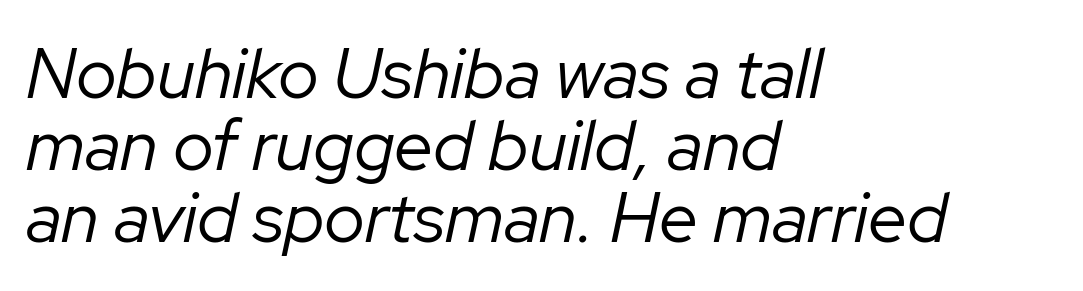
Q: Is the text bold? A: No.
Q: Is the text italic (slanted)? A: Yes, it leans right by about 12 degrees.
Q: Is the text underlined? A: No.
Q: How is the paragraph aligned? A: Left-aligned.
Q: Is the spacing between letters normal or unusually wide? A: Normal.
Q: Is the spacing between lines tight, normal or loose? A: Tight.
Q: Width (condensed, normal, or wide)? A: Normal.
Q: Stroke contrast? A: Low.
Q: x-height? A: Medium.
Q: Monospaced? A: No.
